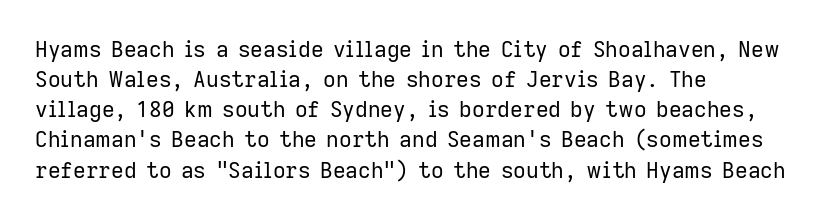
The image shows 22 px text type, upright; set left-aligned, normal line spacing (1.37x), normal letter spacing, not underlined.
